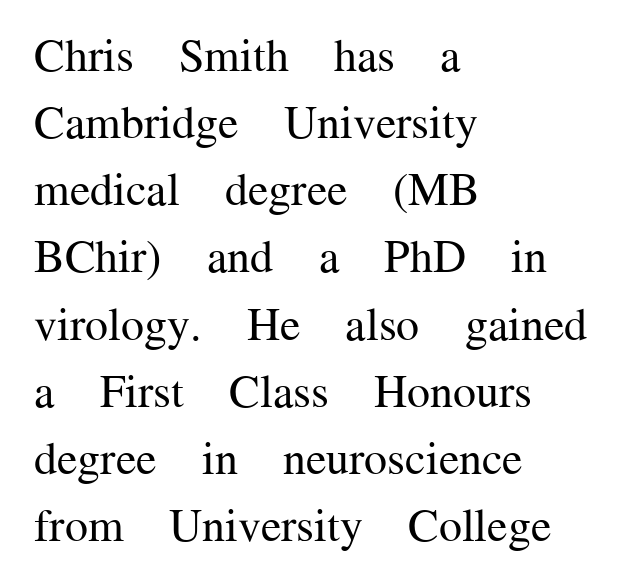
The image shows 46 px regular-weight serif type, upright; set left-aligned, normal line spacing (1.46x), normal letter spacing, not underlined; medium stroke contrast and a medium x-height.
